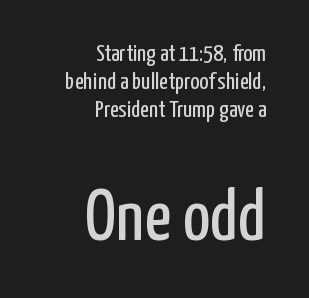
Q: Is the text bold? A: No.
Q: Is the text italic (slanted)? A: No, it is upright.
Q: Is the typeface a serif or a sans-serif typeface? A: Sans-serif.
Q: Is the text underlined? A: No.
Q: How is the paragraph aligned? A: Right-aligned.
Q: Is the spacing between letters normal or unusually wide? A: Normal.
Q: Which block of text is set in a larger size, the first (top) or the second (bottom)? A: The second (bottom) one.
Q: Width (condensed, normal, or wide)? A: Condensed.
Q: Stroke contrast? A: Low.
Q: x-height? A: Medium.
Q: Monospaced? A: No.
